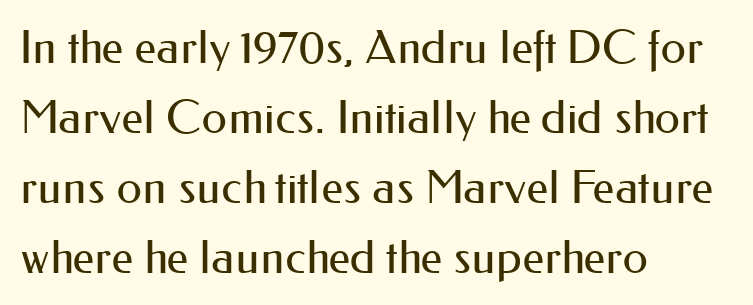
The characters are drawn with everyday or finer stroke widths. Varying glyph widths throughout — classic text-font behaviour. The lines sit at an ordinary, default distance from one another. The horizontal fit of the characters is conventional and even.
